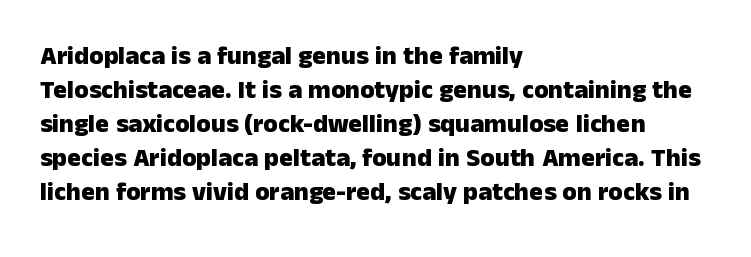
The image shows 26 px bold type, upright; set left-aligned, normal line spacing (1.31x), normal letter spacing, not underlined.
